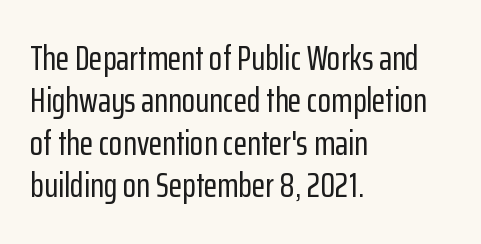
If you drew a ruler down the left edge, every line would touch it. The specimen omits any rule beneath the text block's lines. The face used here is a sans, in the tradition of grotesques and geometrics. The letters stand straight up with perfectly vertical stems. Nobody touched the tracking dial on this one. Proportional: the letters do not fall into vertical columns.
